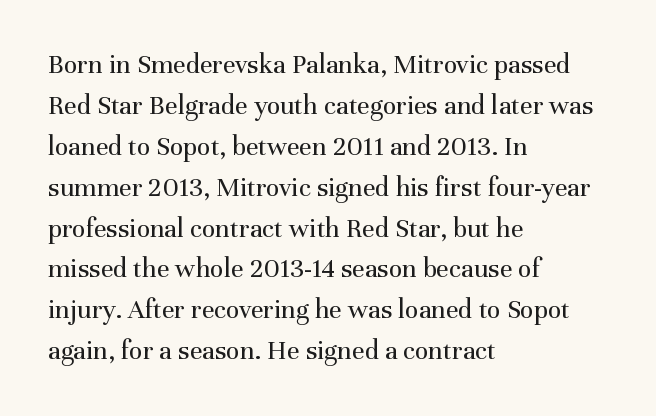
{"serif": "yes", "italic": "no", "bold": "no", "weight": "regular", "width": "normal", "stroke_contrast": "medium", "x_height": "medium", "monospaced": "no", "underline": "no", "align": "left", "line_spacing": "normal", "line_spacing_ratio": 1.46, "letter_spacing": "normal", "letter_spacing_em": 0.0, "glyph_px": 28}
